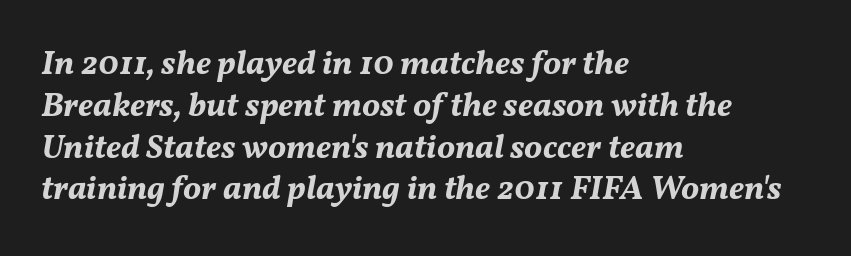
Students, this is bold: see how much ink each stroke carries. The passage shown is typed in a proportional face where columns would drift. Nobody touched the tracking dial on this one. The rendering anchors every line to the left-hand side.
